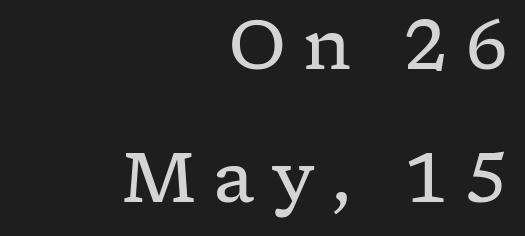
{"serif": "yes", "italic": "no", "bold": "no", "weight": "regular", "width": "wide", "stroke_contrast": "low", "x_height": "medium", "monospaced": "no", "underline": "no", "align": "right", "line_spacing": "loose", "line_spacing_ratio": 1.93, "letter_spacing": "wide", "letter_spacing_em": 0.24, "glyph_px": 69}
